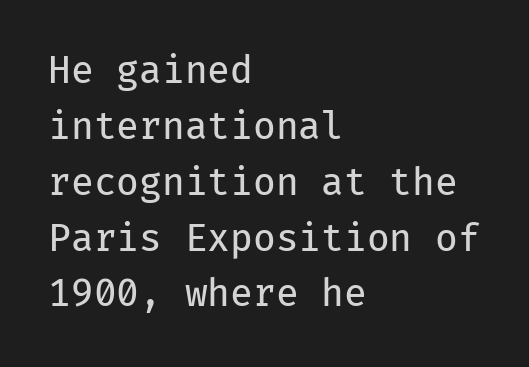
{"serif": "no", "italic": "no", "bold": "no", "weight": "regular", "width": "normal", "stroke_contrast": "low", "x_height": "medium", "monospaced": "yes", "underline": "no", "align": "left", "line_spacing": "normal", "line_spacing_ratio": 1.51, "letter_spacing": "normal", "letter_spacing_em": 0.0, "glyph_px": 37}
